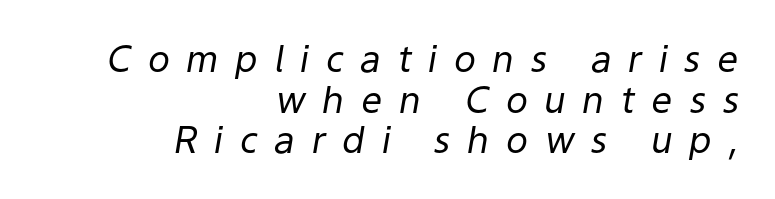
Q: Is the text bold? A: No.
Q: Is the text italic (slanted)? A: Yes, it leans right by about 9 degrees.
Q: Is the text underlined? A: No.
Q: How is the paragraph aligned? A: Right-aligned.
Q: Is the spacing between letters normal or unusually wide? A: Unusually wide.
Q: Is the spacing between lines tight, normal or loose? A: Tight.
Q: Width (condensed, normal, or wide)? A: Normal.
Q: Stroke contrast? A: Low.
Q: x-height? A: Medium.
Q: Monospaced? A: No.
